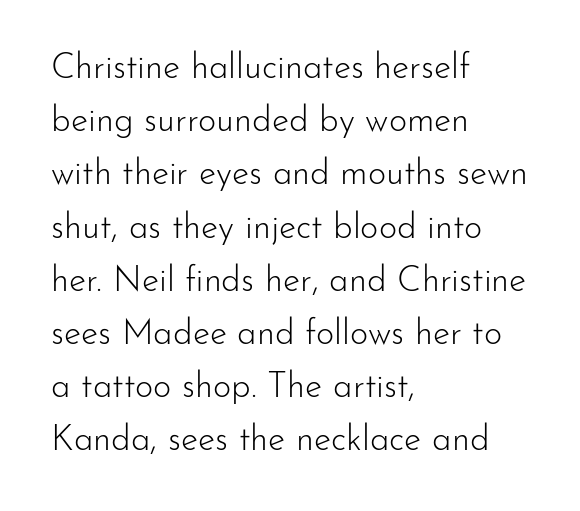
Words appear dense and cohesive because spacing is normal. Notice how the passage keeps a crisp vertical edge on the left only. These lines sit exactly where default settings would place them. Descenders are the only things crossing below the line. The letters stand straight up with perfectly vertical stems.
